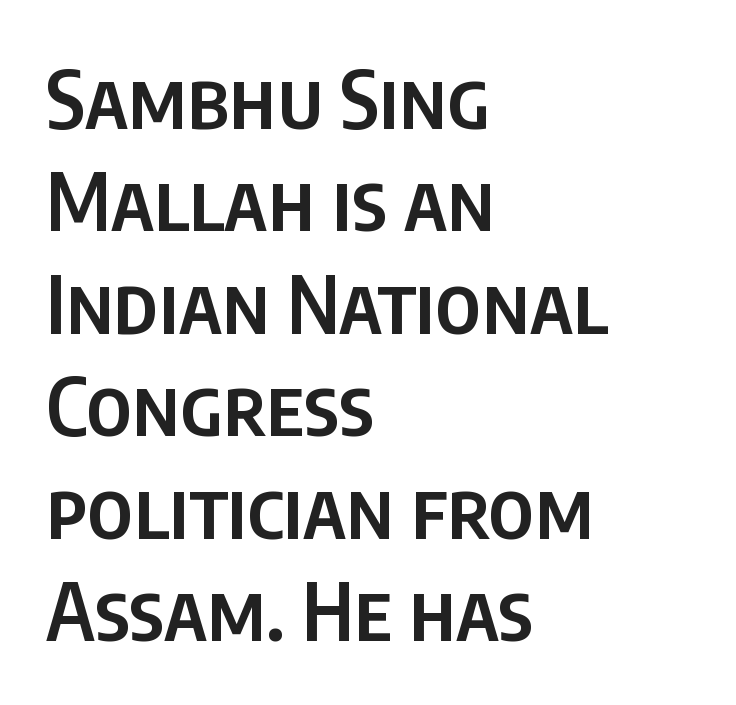
{"serif": "no", "italic": "no", "bold": "semi", "weight": "semibold", "width": "condensed", "stroke_contrast": "low", "x_height": "large", "monospaced": "no", "underline": "no", "align": "left", "line_spacing": "normal", "line_spacing_ratio": 1.28, "letter_spacing": "normal", "letter_spacing_em": 0.0, "glyph_px": 80}
